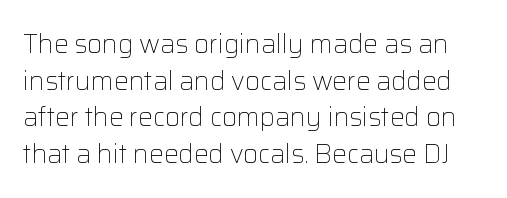
Q: Is the text bold? A: No.
Q: Is the text italic (slanted)? A: No, it is upright.
Q: Is the text underlined? A: No.
Q: Is the spacing between letters normal or unusually wide? A: Normal.
Q: Is the spacing between lines tight, normal or loose? A: Normal.
